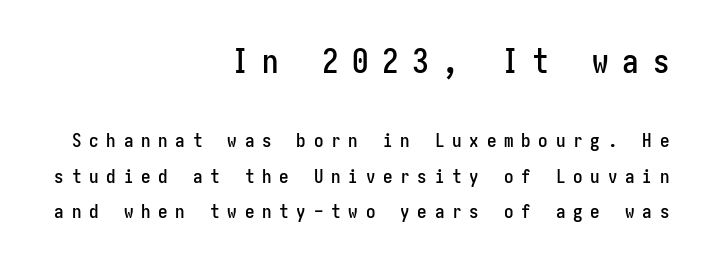
Q: Is the text italic (slanted)? A: No, it is upright.
Q: Is the typeface a serif or a sans-serif typeface? A: Sans-serif.
Q: Is the text underlined? A: No.
Q: How is the paragraph aligned? A: Right-aligned.
Q: Is the spacing between letters normal or unusually wide? A: Unusually wide.
Q: Which block of text is set in a larger size, the first (top) or the second (bottom)? A: The first (top) one.
Q: Width (condensed, normal, or wide)? A: Condensed.
Q: Stroke contrast? A: Low.
Q: x-height? A: Medium.
